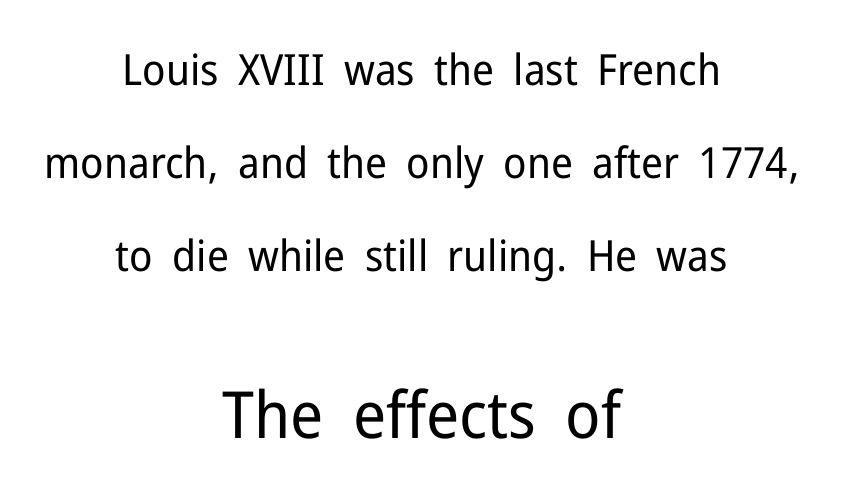
The image shows 65 px regular-weight sans-serif type, upright; set centered, loose line spacing (2.16x), normal letter spacing, not underlined; the second (bottom) block is 1.51x larger; low stroke contrast and a medium x-height.
